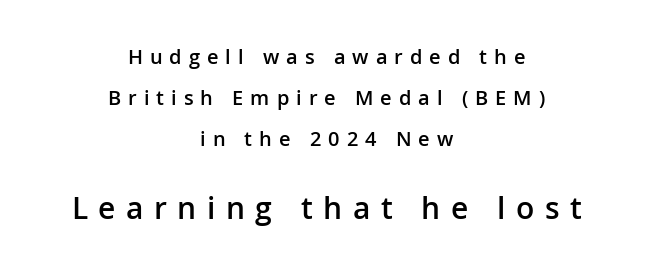
The image shows 30 px semibold sans-serif type, upright; set centered, loose line spacing (2.04x), unusually wide letter spacing (+0.35 em), not underlined; the second (bottom) block is 1.5x larger; low stroke contrast and a medium x-height.
